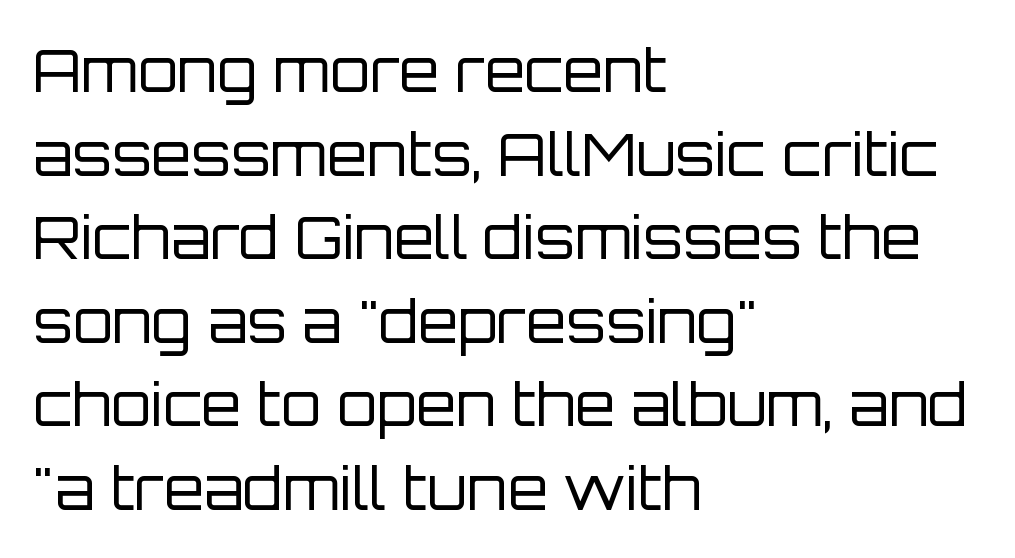
The image shows 58 px regular-weight sans-serif type, upright; set left-aligned, normal line spacing (1.44x), normal letter spacing, not underlined; low stroke contrast and a large x-height.
